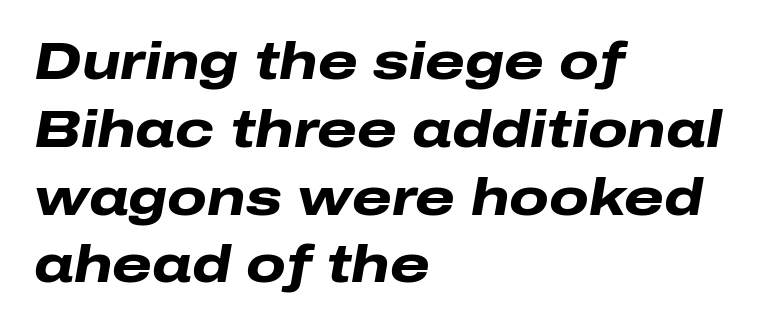
The image shows 51 px heavy, wide type, italic (leaning right); set left-aligned, normal line spacing (1.33x), normal letter spacing, not underlined; low stroke contrast and a medium x-height.
